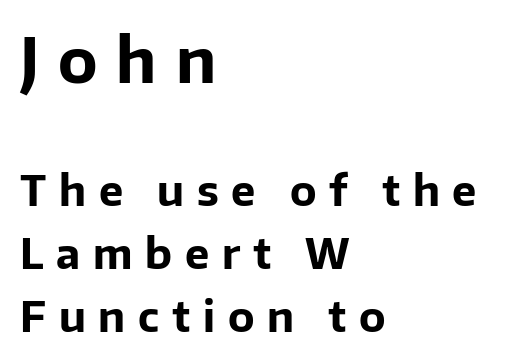
{"serif": "no", "italic": "no", "bold": "yes", "weight": "bold", "width": "normal", "stroke_contrast": "low", "x_height": "medium", "monospaced": "no", "underline": "no", "align": "left", "line_spacing": "normal", "line_spacing_ratio": 1.54, "letter_spacing": "wide", "letter_spacing_em": 0.31, "larger_block": "first", "size_ratio": 1.49, "glyph_px": 61}
